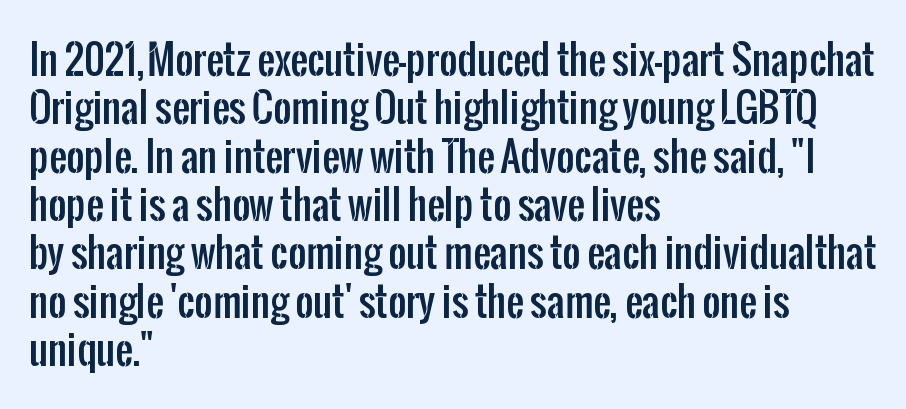
Q: Is the text italic (slanted)? A: No, it is upright.
Q: Is the typeface a serif or a sans-serif typeface? A: Sans-serif.
Q: Is the text underlined? A: No.
Q: How is the paragraph aligned? A: Left-aligned.
Q: Is the spacing between letters normal or unusually wide? A: Normal.
Q: Width (condensed, normal, or wide)? A: Condensed.
Q: Stroke contrast? A: Low.
Q: x-height? A: Medium.
Q: Monospaced? A: No.
